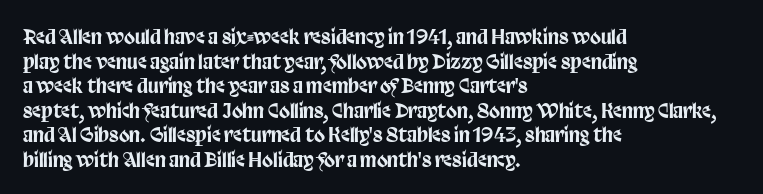
Here the glyphs are tracked normally, forming tight word shapes. The baseline area is clear. Ascenders rise straight up at ninety degrees. These lines stack with their left ends in a neat column.
